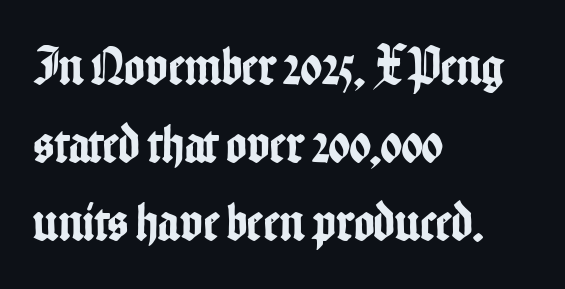
Q: Is the text italic (slanted)? A: No, it is upright.
Q: Is the typeface a serif or a sans-serif typeface? A: Sans-serif.
Q: Is the text underlined? A: No.
Q: How is the paragraph aligned? A: Left-aligned.
Q: Is the spacing between letters normal or unusually wide? A: Normal.
Q: Is the spacing between lines tight, normal or loose? A: Normal.
Q: Width (condensed, normal, or wide)? A: Condensed.
Q: Stroke contrast? A: Low.
Q: x-height? A: Medium.
Q: Monospaced? A: No.
